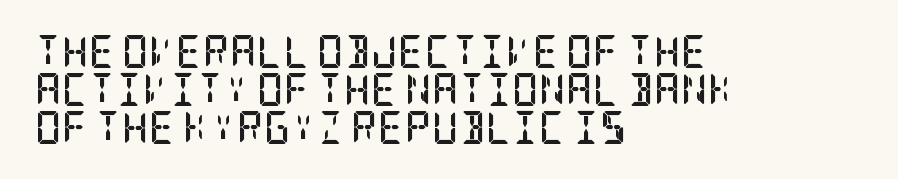
The image shows 33 px semibold, condensed serif type, upright; set left-aligned, tight line spacing (1.15x), normal letter spacing, not underlined; low stroke contrast and a large x-height.
